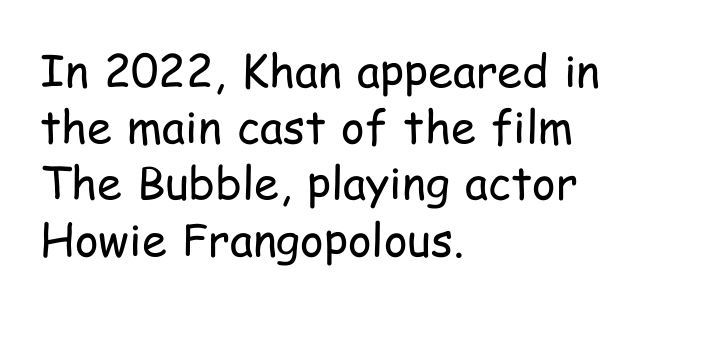
Q: Is the text bold? A: No.
Q: Is the text italic (slanted)? A: No, it is upright.
Q: Is the typeface a serif or a sans-serif typeface? A: Sans-serif.
Q: Is the text underlined? A: No.
Q: How is the paragraph aligned? A: Left-aligned.
Q: Is the spacing between letters normal or unusually wide? A: Normal.
Q: Is the spacing between lines tight, normal or loose? A: Normal.
Q: Width (condensed, normal, or wide)? A: Condensed.
Q: Stroke contrast? A: Low.
Q: x-height? A: Medium.
Q: Monospaced? A: No.
